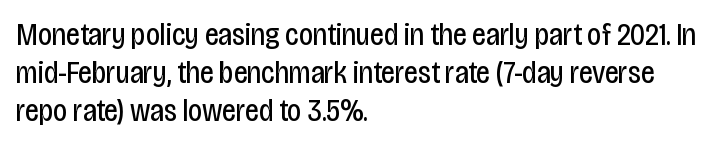
The image shows 31 px regular-weight, condensed sans-serif type, upright; set left-aligned, line spacing 1.22x, normal letter spacing, not underlined; low stroke contrast and a large x-height.
